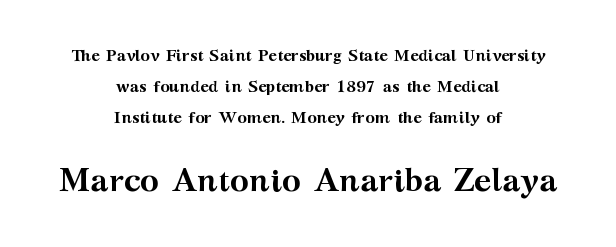
The image shows 32 px semibold, wide serif type, upright; set centered, loose line spacing (1.94x), normal letter spacing, not underlined; the second (bottom) block is 2.0x larger; medium stroke contrast and a medium x-height.
